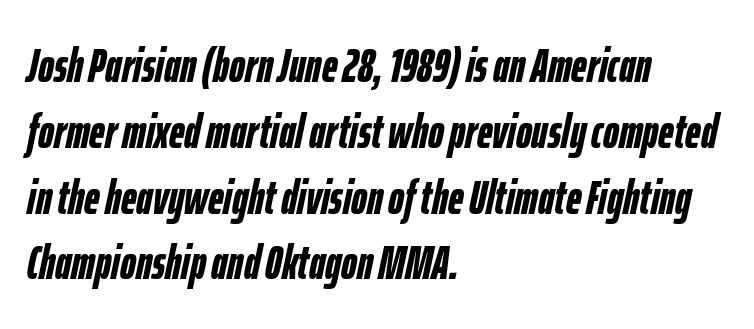
The image shows 48 px semibold, condensed type, italic (leaning right); set left-aligned, normal line spacing (1.37x), normal letter spacing, not underlined; low stroke contrast and a medium x-height.
